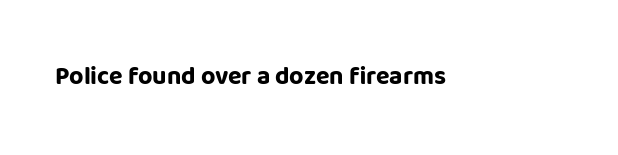
{"italic": "no", "bold": "yes", "underline": "no", "letter_spacing": "normal", "letter_spacing_em": 0.0, "glyph_px": 25}
